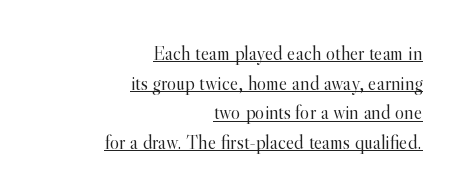
The image shows 20 px text type, upright; set right-aligned, normal line spacing (1.48x), normal letter spacing, underlined.
